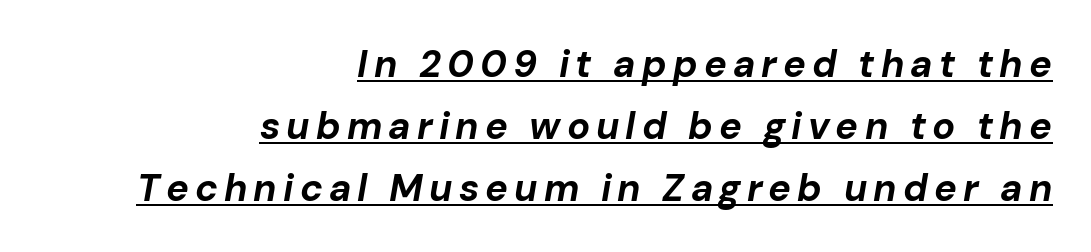
The image shows 38 px bold type, italic (leaning right); set right-aligned, normal line spacing (1.63x), underlined; low stroke contrast and a medium x-height.
